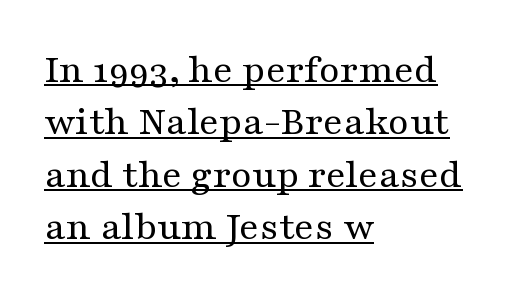
On a weight scale, this lands at 450 or below. The passage shown is underscored from start to finish. Observe the ordinary spacing: letters are neighbours, not strangers. Teacher's note: observe the even left margin — that is flush-left alignment. Vertical strokes here are truly vertical. What's the leading like? Ordinary, nothing unusual.
